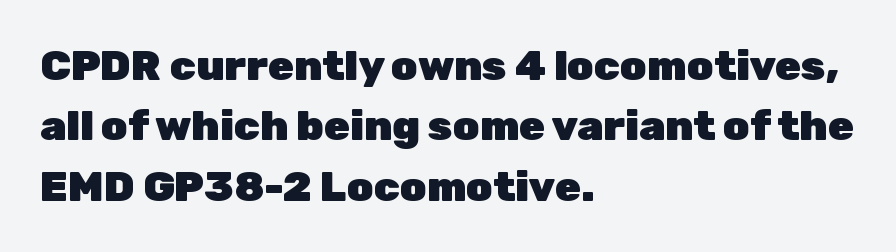
You can tell it's not italic because the verticals are truly vertical. The rag falls on the right side of this text block. The type family on display is of the sans-serif kind. On the weight axis this lands at bold, roughly 700. Descender tails drop into unmarked territory. One glance says typical: line gaps are just what's usual.
